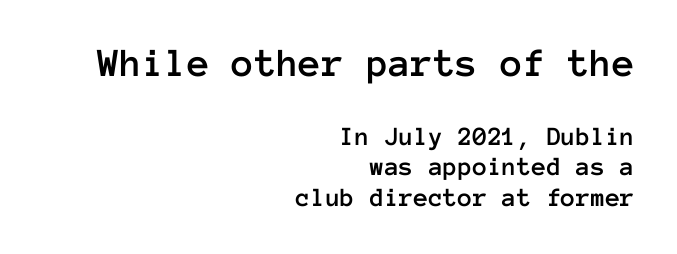
Q: Is the text italic (slanted)? A: No, it is upright.
Q: Is the text underlined? A: No.
Q: How is the paragraph aligned? A: Right-aligned.
Q: Is the spacing between letters normal or unusually wide? A: Normal.
Q: Is the spacing between lines tight, normal or loose? A: Tight.
Q: Which block of text is set in a larger size, the first (top) or the second (bottom)? A: The first (top) one.
Q: Width (condensed, normal, or wide)? A: Normal.
Q: Stroke contrast? A: Low.
Q: x-height? A: Medium.
Q: Monospaced? A: Yes.
